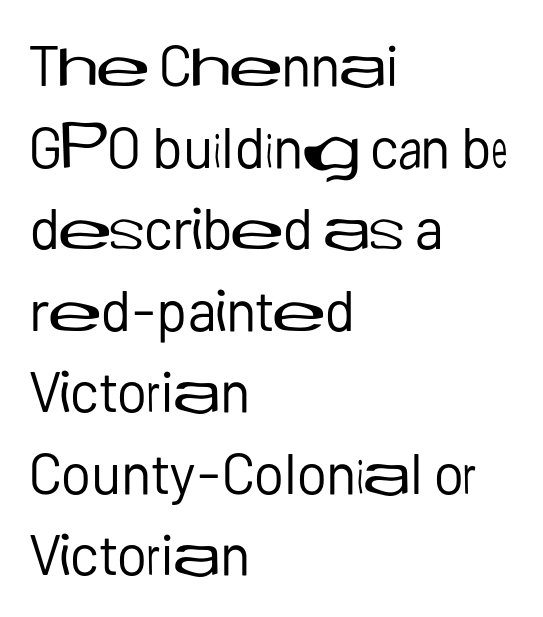
The image shows 57 px regular-weight sans-serif type, upright; set left-aligned, normal line spacing (1.43x), normal letter spacing, not underlined; low stroke contrast and a medium x-height.
